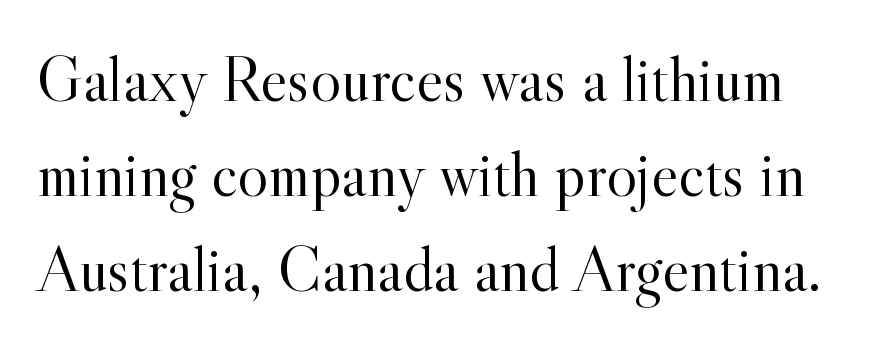
{"serif": "yes", "italic": "no", "bold": "no", "weight": "light", "width": "normal", "x_height": "small", "monospaced": "no", "underline": "no", "line_spacing": "normal", "line_spacing_ratio": 1.46, "letter_spacing": "normal", "letter_spacing_em": 0.0, "glyph_px": 65}
